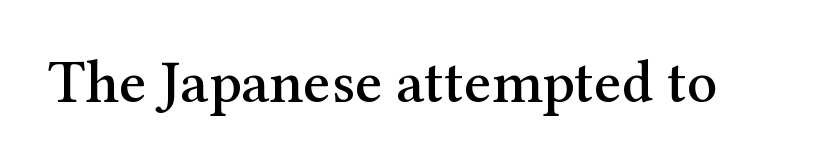
{"serif": "yes", "italic": "no", "width": "normal", "stroke_contrast": "medium", "x_height": "medium", "monospaced": "no", "underline": "no", "letter_spacing": "normal", "letter_spacing_em": 0.0, "glyph_px": 60}
